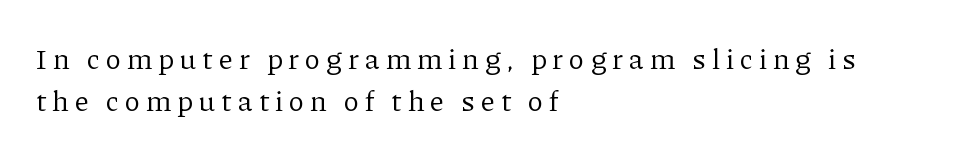
The image shows 29 px regular-weight serif type, upright; set left-aligned, normal line spacing (1.46x), unusually wide letter spacing (+0.21 em), not underlined; low stroke contrast and a medium x-height.
